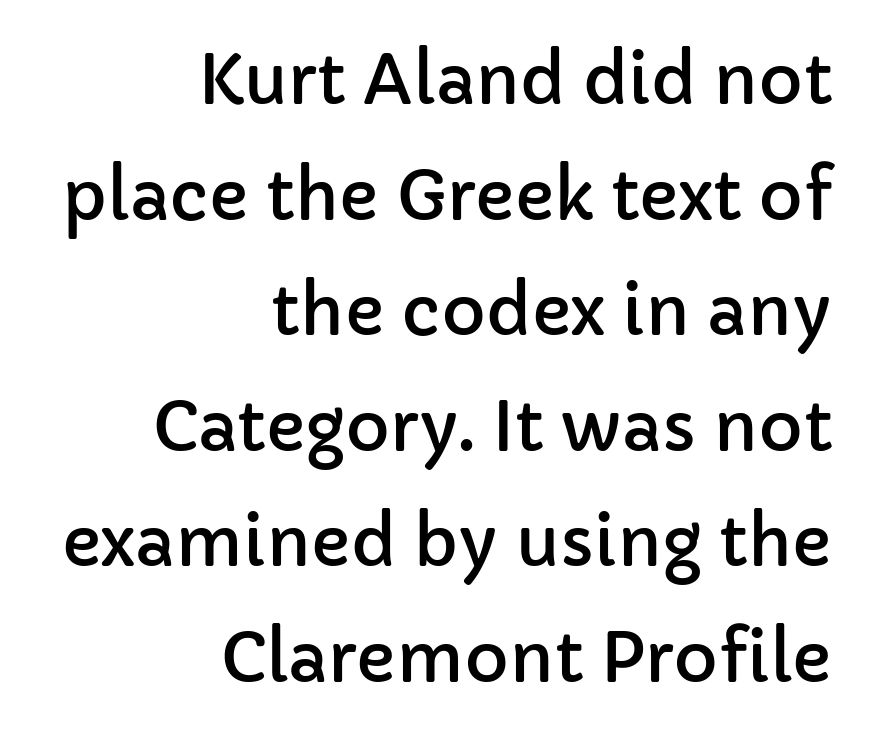
The image shows 68 px sans-serif type, upright; set right-aligned, normal line spacing (1.7x), normal letter spacing, not underlined; low stroke contrast and a medium x-height.
